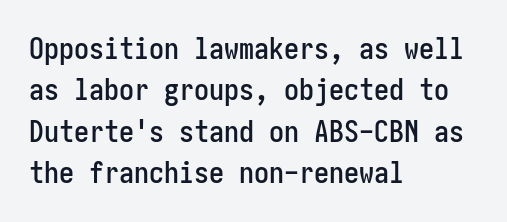
{"serif": "no", "italic": "no", "width": "condensed", "stroke_contrast": "low", "x_height": "medium", "underline": "no", "align": "left", "line_spacing": "normal", "line_spacing_ratio": 1.38, "letter_spacing": "normal", "letter_spacing_em": 0.0, "glyph_px": 30}
